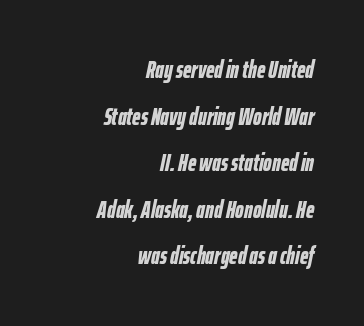
{"italic": "yes", "lean": "right", "slant_degrees": 12, "bold": "yes", "underline": "no", "align": "right", "line_spacing": "loose", "line_spacing_ratio": 1.94, "letter_spacing": "normal", "letter_spacing_em": 0.0, "glyph_px": 24}
